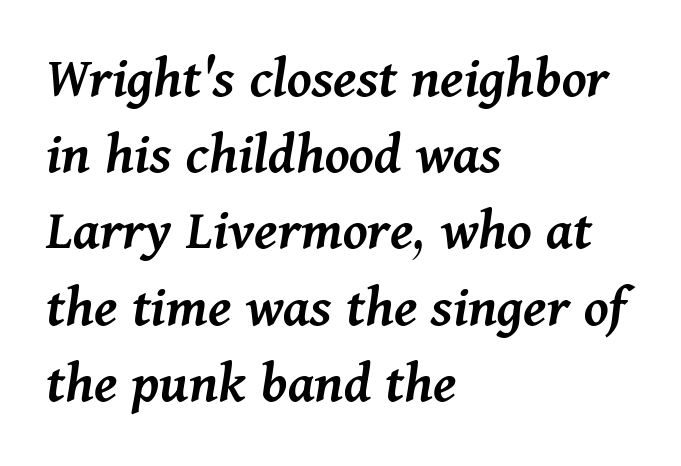
{"italic": "yes", "lean": "right", "slant_degrees": 11, "bold": "semi", "weight": "semibold", "width": "normal", "stroke_contrast": "medium", "x_height": "medium", "monospaced": "no", "underline": "no", "align": "left", "line_spacing": "normal", "line_spacing_ratio": 1.27, "letter_spacing": "normal", "letter_spacing_em": 0.0, "glyph_px": 60}
